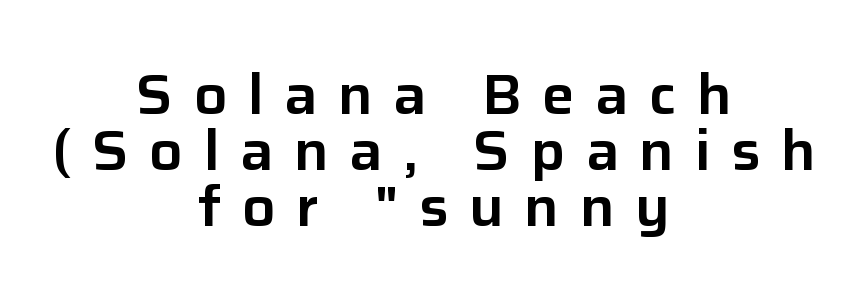
Underlining? Definitely not there. These lines are rendered in a variable-pitch font. Observe the wide spacing: letters keep a clear distance from each other. One glance says dense: line gaps are narrower than usual. Does the copy run flush right? No — it is centered line by line.
